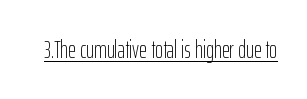
The image shows 24 px text type, upright; set normal letter spacing, underlined.
